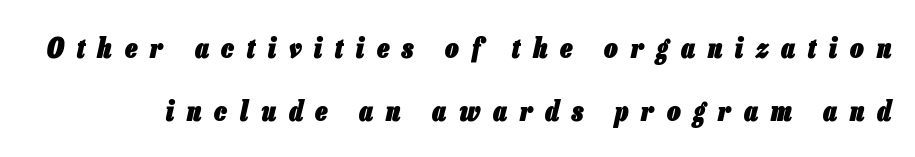
Words appear elongated and porous because spacing is wide. The lettering tilts uniformly, giving the passage an italic look. Does the weight exceed regular? Yes, all the way to bold. The specimen omits any rule beneath the text block's lines.
